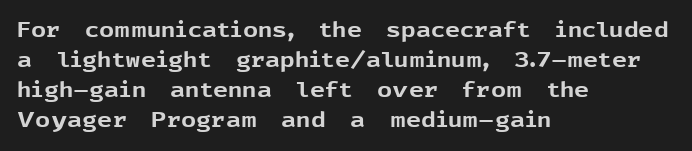
Q: Is the text bold? A: Yes.
Q: Is the text italic (slanted)? A: No, it is upright.
Q: Is the text underlined? A: No.
Q: How is the paragraph aligned? A: Left-aligned.
Q: Is the spacing between letters normal or unusually wide? A: Normal.
Q: Is the spacing between lines tight, normal or loose? A: Normal.
